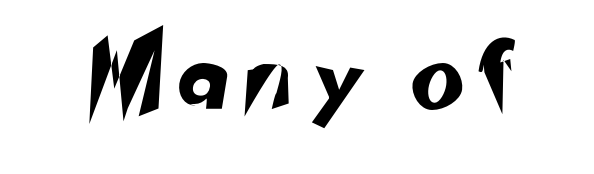
Q: Is the typeface a serif or a sans-serif typeface? A: Sans-serif.
Q: Is the text underlined? A: No.
Q: Is the spacing between letters normal or unusually wide? A: Unusually wide.
Q: Width (condensed, normal, or wide)? A: Normal.
Q: Stroke contrast? A: Low.
Q: x-height? A: Small.
Q: Monospaced? A: No.
